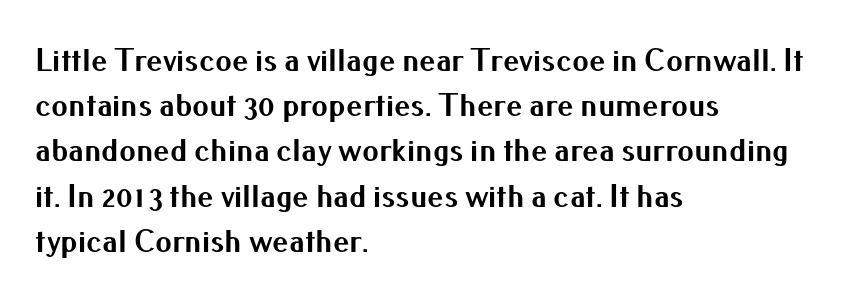
{"serif": "no", "italic": "no", "bold": "yes", "weight": "bold", "width": "normal", "stroke_contrast": "medium", "x_height": "small", "monospaced": "no", "underline": "no", "align": "left", "line_spacing": "normal", "line_spacing_ratio": 1.37, "letter_spacing": "normal", "letter_spacing_em": 0.0, "glyph_px": 33}
